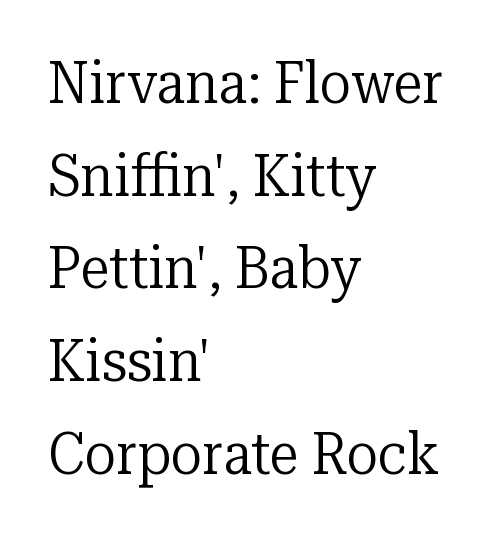
{"serif": "yes", "italic": "no", "bold": "no", "weight": "regular", "width": "normal", "stroke_contrast": "low", "x_height": "medium", "monospaced": "no", "underline": "no", "align": "left", "line_spacing": "normal", "line_spacing_ratio": 1.57, "letter_spacing": "normal", "letter_spacing_em": 0.0, "glyph_px": 59}
